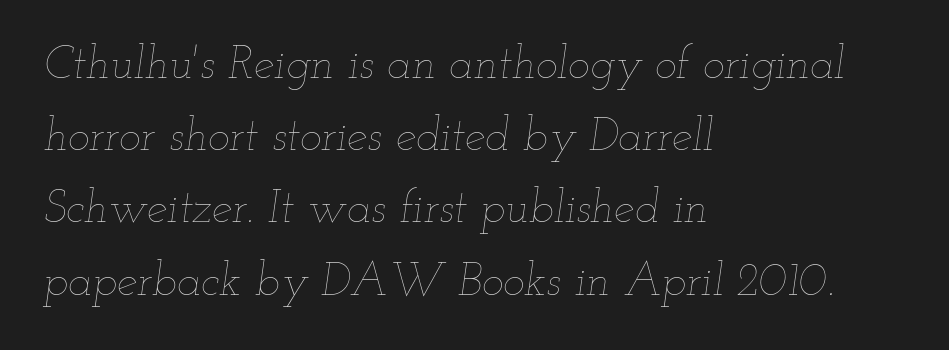
The image shows 46 px thin, wide type, italic (leaning right); set left-aligned, normal line spacing (1.57x), normal letter spacing, not underlined; low stroke contrast and a small x-height.
